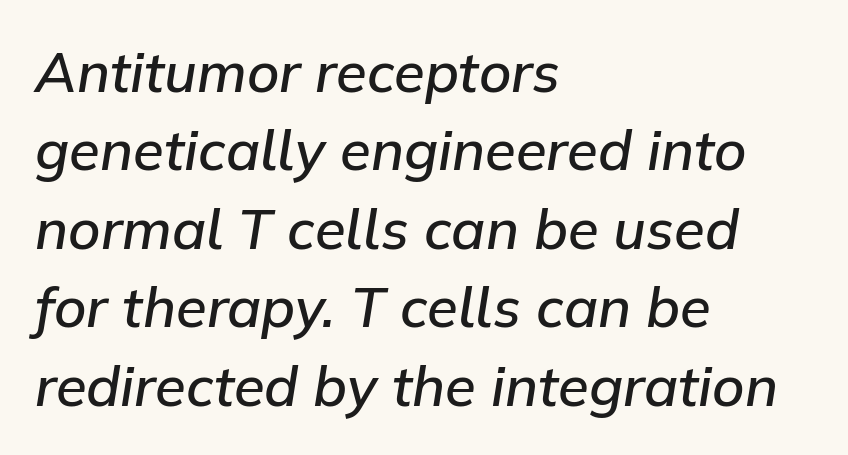
Slightly chunky letters — semibold, I'd say, not full bold. The paragraph shown leans on its left margin. Tracking here is standard; glyphs follow each other at the usual distance. The baseline area is clear. Normally led — the rows are evenly, conventionally spaced.
